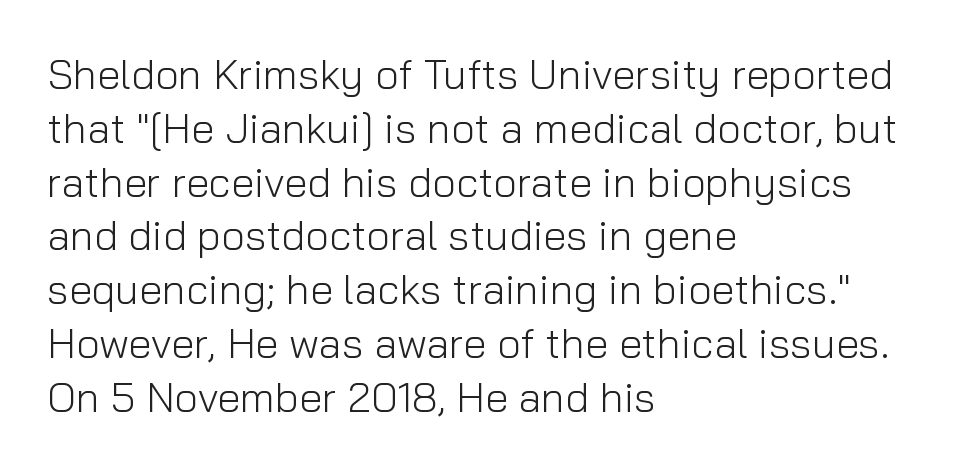
The image shows 42 px light sans-serif type, upright; set left-aligned, normal line spacing (1.28x), normal letter spacing, not underlined; low stroke contrast and a medium x-height.
